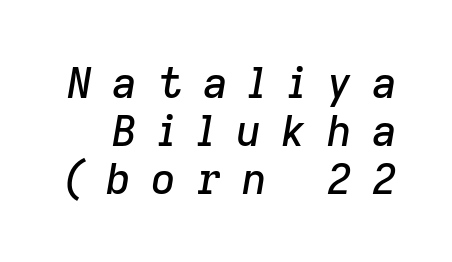
{"italic": "yes", "lean": "right", "slant_degrees": 9, "width": "normal", "stroke_contrast": "low", "x_height": "medium", "monospaced": "no", "underline": "no", "line_spacing": "tight", "line_spacing_ratio": 1.12, "letter_spacing": "wide", "letter_spacing_em": 0.48, "glyph_px": 43}
